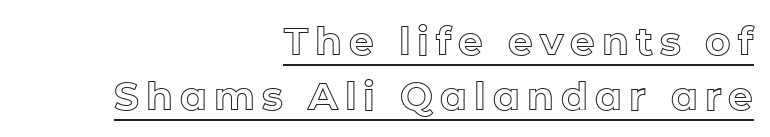
{"italic": "no", "width": "normal", "x_height": "medium", "monospaced": "no", "underline": "yes", "align": "right", "line_spacing": "normal", "line_spacing_ratio": 1.41, "glyph_px": 39}
